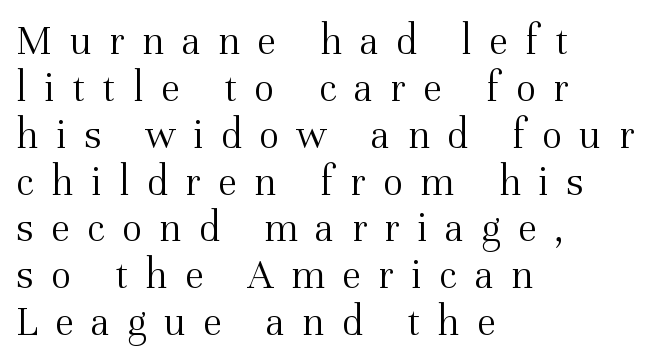
This is the regular roman posture of the typeface. The cut favours lightness, reaching ordinary text weight at its darkest. Look at the bottom of the vertical strokes: they flare into serifs here. A typesetter would call this leading minimal, almost set solid. Glyph-to-glyph distance is far greater than everyday printed text.
